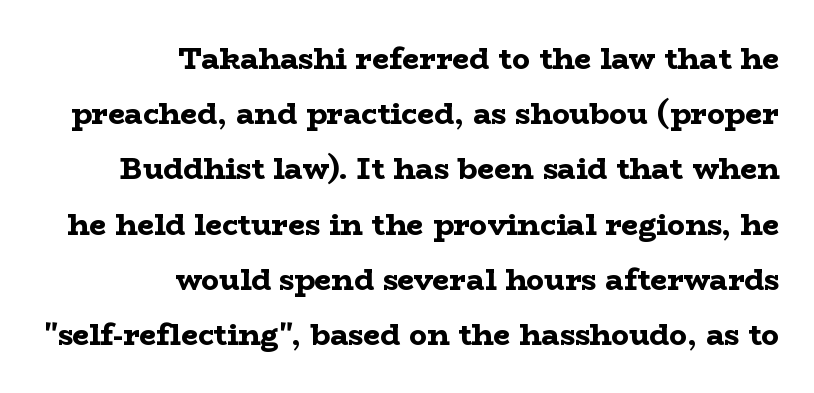
Q: Is the text bold? A: Yes.
Q: Is the text italic (slanted)? A: No, it is upright.
Q: Is the typeface a serif or a sans-serif typeface? A: Serif.
Q: Is the text underlined? A: No.
Q: How is the paragraph aligned? A: Right-aligned.
Q: Is the spacing between letters normal or unusually wide? A: Normal.
Q: Width (condensed, normal, or wide)? A: Wide.
Q: Stroke contrast? A: Low.
Q: x-height? A: Medium.
Q: Monospaced? A: No.
